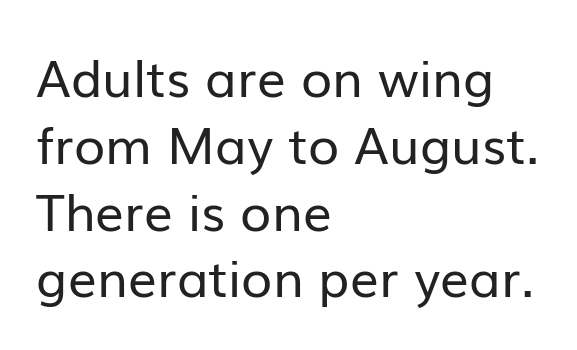
The image shows 51 px regular-weight sans-serif type, upright; set left-aligned, normal line spacing (1.31x), normal letter spacing, not underlined; low stroke contrast and a medium x-height.
